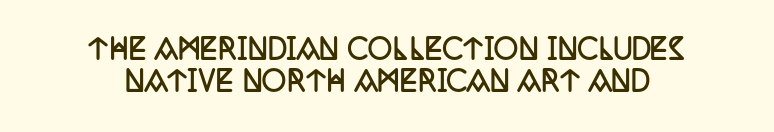
{"italic": "no", "bold": "yes", "underline": "no", "line_spacing_ratio": 1.17, "letter_spacing": "normal", "letter_spacing_em": 0.0, "glyph_px": 27}
